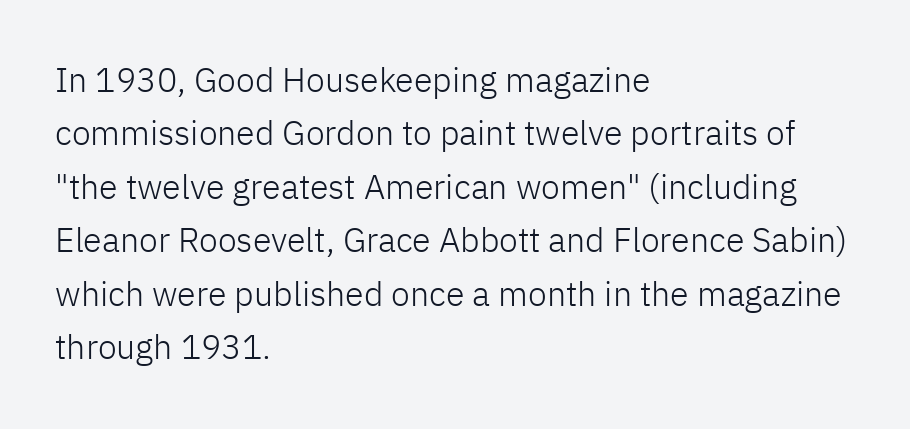
The image shows 34 px light sans-serif type, upright; set left-aligned, normal line spacing (1.57x), normal letter spacing, not underlined; low stroke contrast and a medium x-height.
